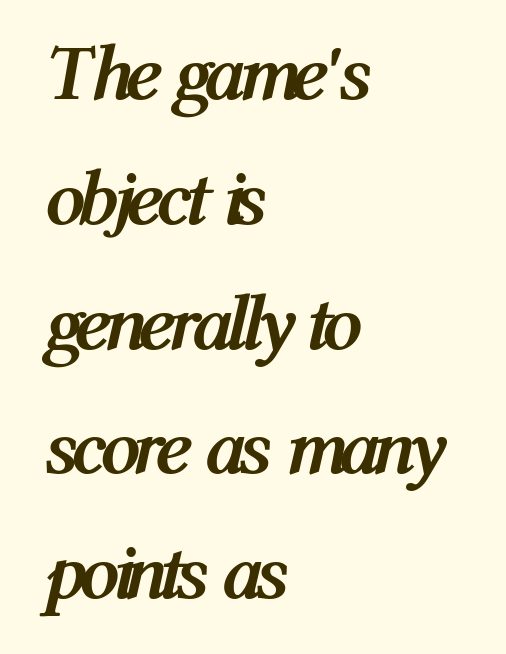
Q: Is the text bold? A: Yes.
Q: Is the text italic (slanted)? A: Yes, it leans right by about 12 degrees.
Q: Is the text underlined? A: No.
Q: How is the paragraph aligned? A: Left-aligned.
Q: Is the spacing between letters normal or unusually wide? A: Normal.
Q: Is the spacing between lines tight, normal or loose? A: Normal.
Q: Width (condensed, normal, or wide)? A: Condensed.
Q: Stroke contrast? A: Medium.
Q: x-height? A: Medium.
Q: Monospaced? A: No.
